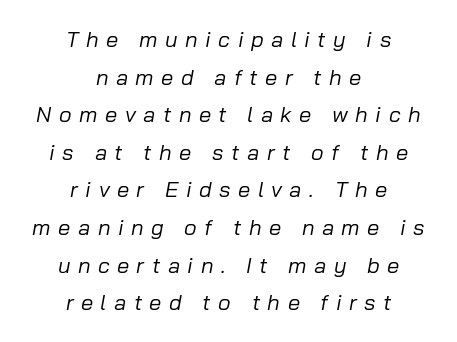
{"italic": "yes", "lean": "right", "slant_degrees": 10, "bold": "no", "underline": "no", "align": "center", "line_spacing_ratio": 1.71, "letter_spacing": "wide", "letter_spacing_em": 0.34, "glyph_px": 22}
